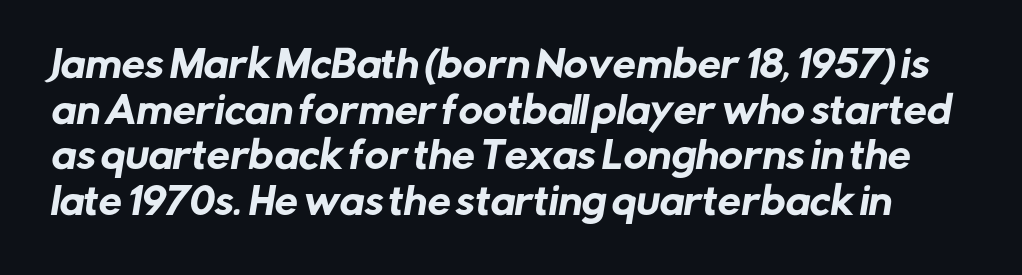
Q: Is the typeface a serif or a sans-serif typeface? A: Sans-serif.
Q: Is the text underlined? A: No.
Q: Is the spacing between letters normal or unusually wide? A: Normal.
Q: Width (condensed, normal, or wide)? A: Normal.
Q: Stroke contrast? A: Low.
Q: x-height? A: Medium.
Q: Monospaced? A: No.
